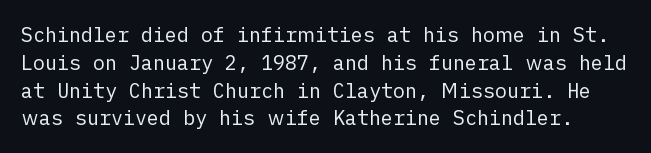
The image shows 20 px text type, upright; set normal line spacing (1.39x), normal letter spacing, not underlined.
